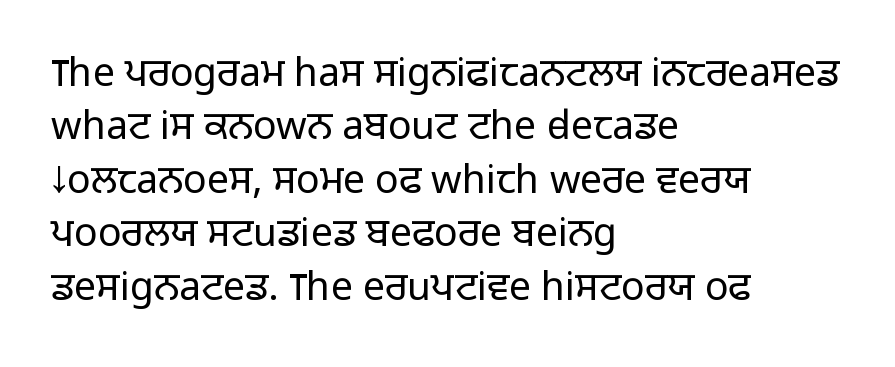
The image shows 39 px light sans-serif type, upright; set left-aligned, normal line spacing (1.37x), normal letter spacing, not underlined; low stroke contrast and a medium x-height.
